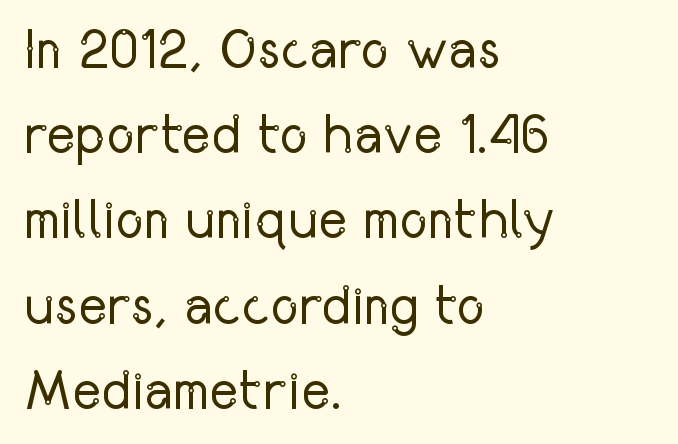
The image shows 55 px regular-weight, condensed sans-serif type, upright; set left-aligned, normal line spacing (1.55x), normal letter spacing, not underlined; low stroke contrast and a medium x-height.
